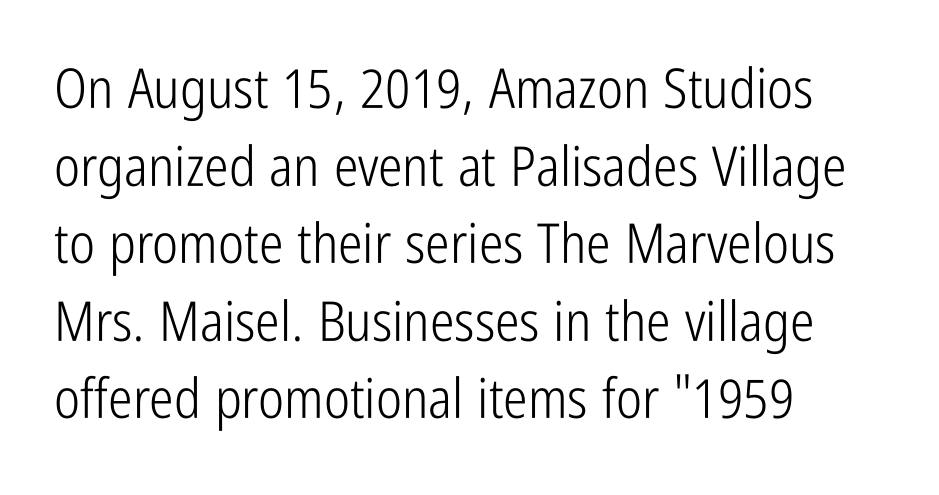
{"serif": "no", "italic": "no", "bold": "no", "weight": "light", "width": "condensed", "stroke_contrast": "low", "x_height": "medium", "monospaced": "no", "underline": "no", "align": "left", "line_spacing": "normal", "line_spacing_ratio": 1.41, "letter_spacing": "normal", "letter_spacing_em": 0.0, "glyph_px": 55}
